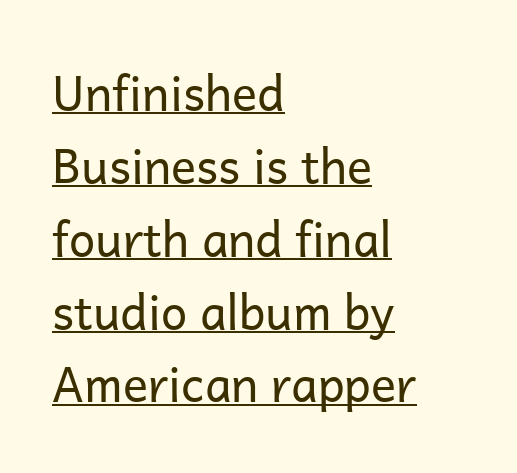
The image shows 47 px regular-weight sans-serif type, upright; set left-aligned, normal line spacing (1.55x), normal letter spacing, underlined; low stroke contrast and a medium x-height.
